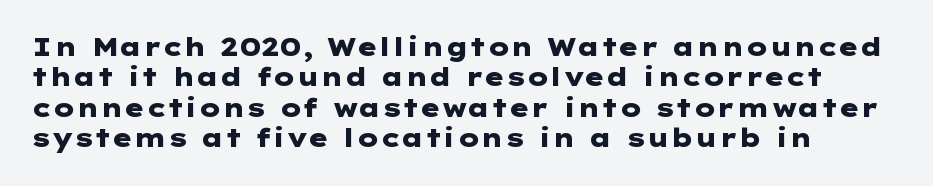
{"italic": "no", "bold": "yes", "underline": "no", "align": "left", "line_spacing_ratio": 1.22, "letter_spacing": "normal", "letter_spacing_em": 0.0, "glyph_px": 25}
